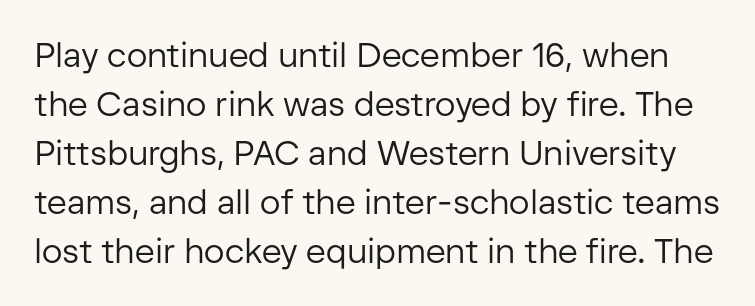
{"serif": "no", "italic": "no", "bold": "no", "weight": "regular", "width": "normal", "stroke_contrast": "low", "x_height": "medium", "monospaced": "no", "underline": "no", "line_spacing": "normal", "line_spacing_ratio": 1.44, "letter_spacing": "normal", "letter_spacing_em": 0.0, "glyph_px": 34}
